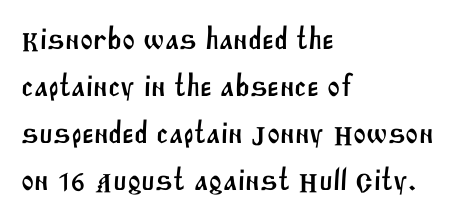
Words float on clear page, feet unadorned. The passage is arranged the way most books set body copy — flush left. The gaps between neighbouring characters are ordinary and unremarkable. Note the varied advance widths — an 'i' is clearly narrower than an 'm'. I'd call this a sans setting — the letters go barefoot. Leading matches the norm, producing a regular column.
